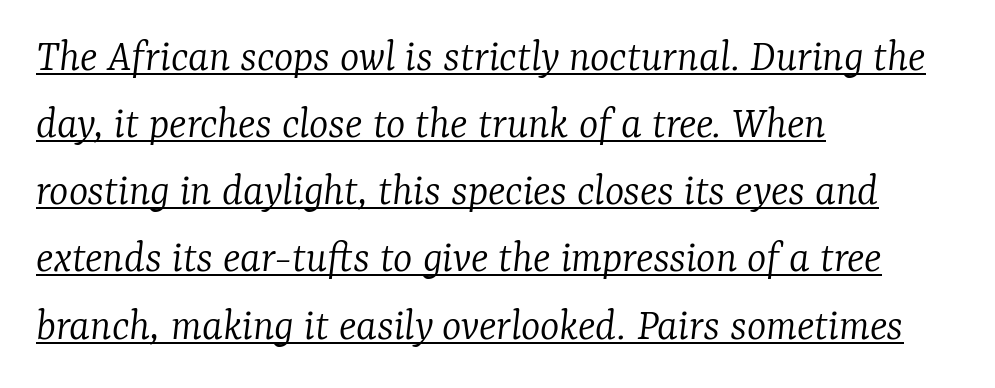
{"serif": "yes", "italic": "yes", "lean": "right", "slant_degrees": 7, "bold": "no", "weight": "light", "width": "normal", "stroke_contrast": "low", "x_height": "medium", "monospaced": "no", "underline": "yes", "align": "left", "line_spacing": "normal", "line_spacing_ratio": 1.46, "letter_spacing": "normal", "letter_spacing_em": 0.0, "glyph_px": 46}
